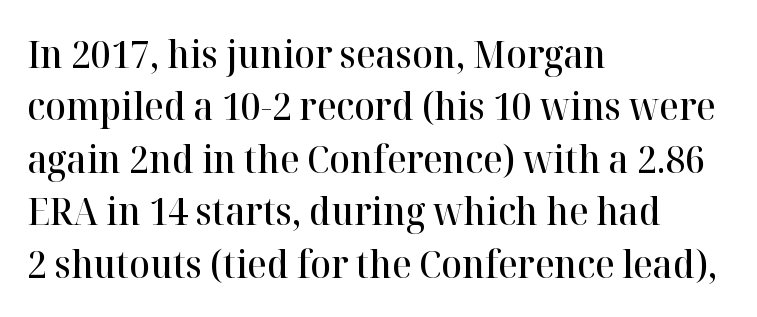
Q: Is the text bold? A: Semi-bold.
Q: Is the text italic (slanted)? A: No, it is upright.
Q: Is the typeface a serif or a sans-serif typeface? A: Serif.
Q: Is the text underlined? A: No.
Q: How is the paragraph aligned? A: Left-aligned.
Q: Is the spacing between letters normal or unusually wide? A: Normal.
Q: Is the spacing between lines tight, normal or loose? A: Normal.
Q: Width (condensed, normal, or wide)? A: Normal.
Q: Stroke contrast? A: High.
Q: x-height? A: Medium.
Q: Monospaced? A: No.
